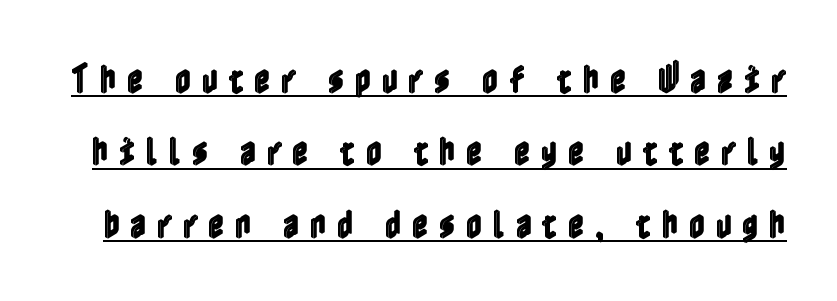
{"italic": "no", "width": "condensed", "x_height": "medium", "underline": "yes", "line_spacing": "loose", "line_spacing_ratio": 2.26, "letter_spacing": "wide", "letter_spacing_em": 0.32, "glyph_px": 32}
